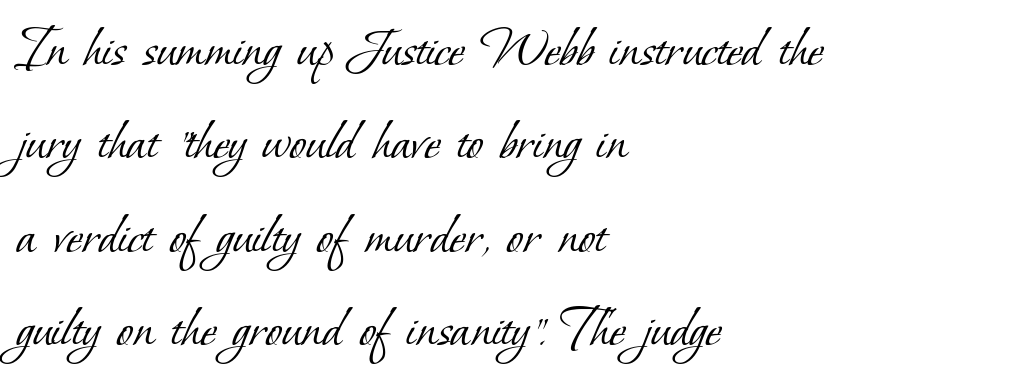
{"serif": "yes", "bold": "no", "weight": "light", "width": "normal", "stroke_contrast": "low", "x_height": "small", "monospaced": "no", "underline": "no", "align": "left", "line_spacing": "normal", "line_spacing_ratio": 1.53, "letter_spacing": "normal", "letter_spacing_em": 0.0, "glyph_px": 61}
